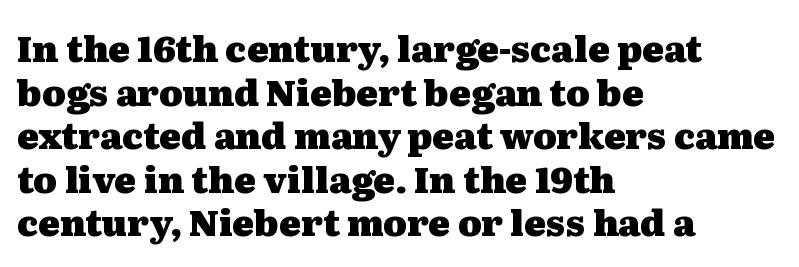
Q: Is the text bold? A: Yes.
Q: Is the text italic (slanted)? A: No, it is upright.
Q: Is the typeface a serif or a sans-serif typeface? A: Serif.
Q: Is the text underlined? A: No.
Q: How is the paragraph aligned? A: Left-aligned.
Q: Is the spacing between letters normal or unusually wide? A: Normal.
Q: Width (condensed, normal, or wide)? A: Wide.
Q: Stroke contrast? A: Medium.
Q: x-height? A: Medium.
Q: Monospaced? A: No.
